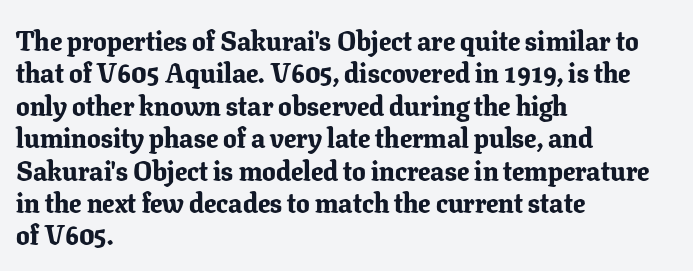
Q: Is the text bold? A: Yes.
Q: Is the text italic (slanted)? A: No, it is upright.
Q: Is the text underlined? A: No.
Q: How is the paragraph aligned? A: Left-aligned.
Q: Is the spacing between letters normal or unusually wide? A: Normal.
